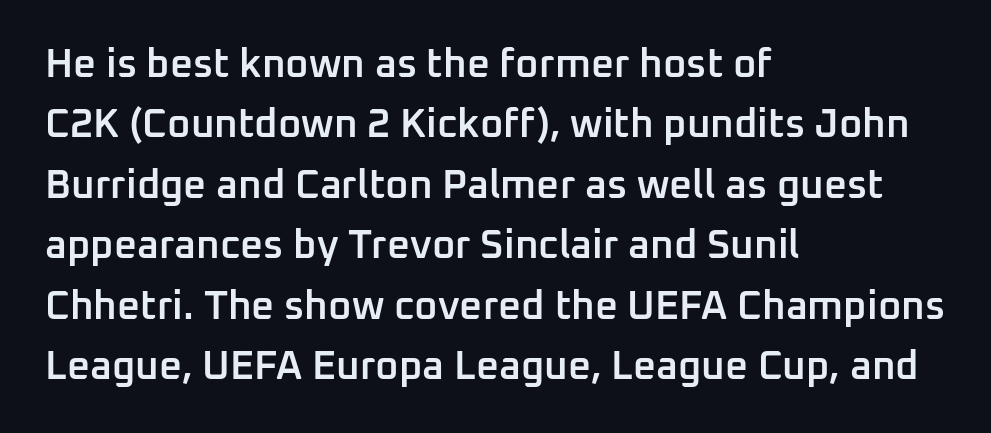
{"serif": "no", "italic": "no", "bold": "semi", "weight": "semibold", "width": "normal", "stroke_contrast": "low", "x_height": "medium", "monospaced": "no", "underline": "no", "align": "left", "line_spacing": "normal", "line_spacing_ratio": 1.51, "letter_spacing": "normal", "letter_spacing_em": 0.0, "glyph_px": 40}
